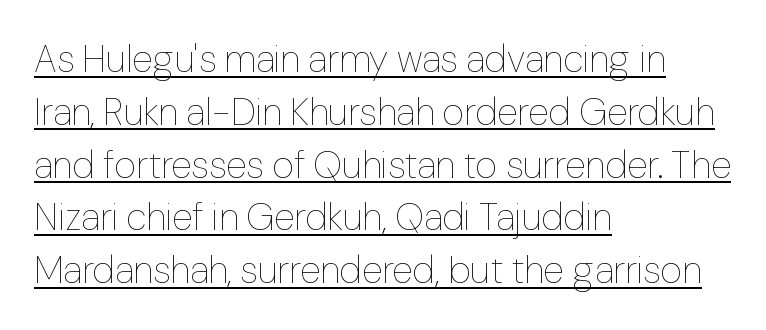
The image shows 38 px thin type, upright; set left-aligned, normal line spacing (1.39x), normal letter spacing, underlined; low stroke contrast and a medium x-height.
